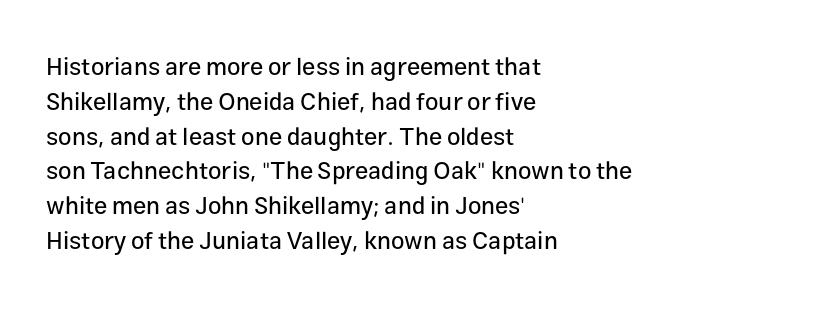
The image shows 24 px text type, upright; set left-aligned, normal line spacing (1.45x), normal letter spacing, not underlined.
